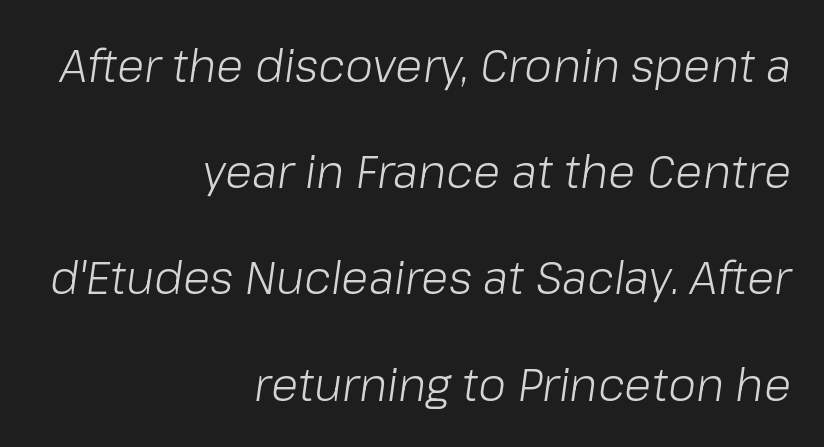
Q: Is the text bold? A: No.
Q: Is the text italic (slanted)? A: Yes, it leans right by about 8 degrees.
Q: Is the text underlined? A: No.
Q: How is the paragraph aligned? A: Right-aligned.
Q: Is the spacing between letters normal or unusually wide? A: Normal.
Q: Is the spacing between lines tight, normal or loose? A: Loose.
Q: Width (condensed, normal, or wide)? A: Normal.
Q: Stroke contrast? A: Low.
Q: x-height? A: Medium.
Q: Monospaced? A: No.
